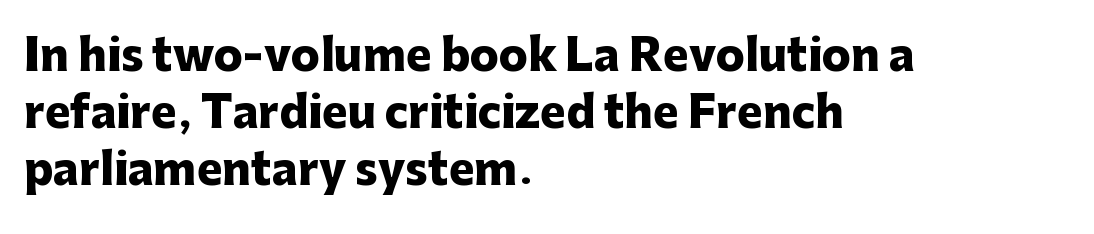
The specimen omits any rule beneath the text block's lines. This block has exactly the height ordinary leading produces. The rag falls on the right side of this text block. Here the designer chose a conventional face with non-uniform glyph widths.
